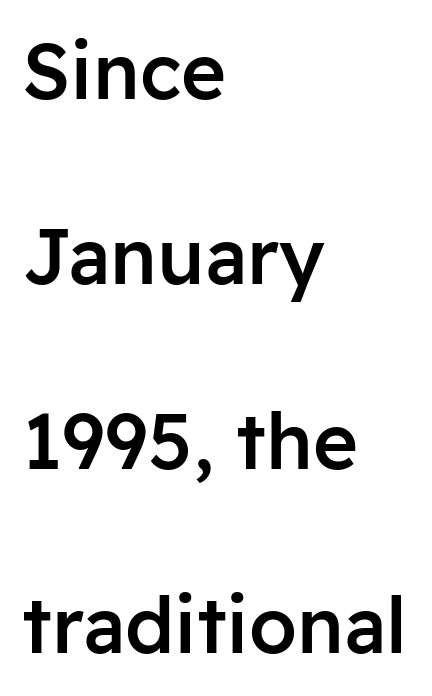
Its strokes are somewhat broadened, the hallmark of semibold type. Successive baselines arrive slowly, with a big drop between each. The line texture is even and compact thanks to regular tracking. Quick note: not italic, upright.
